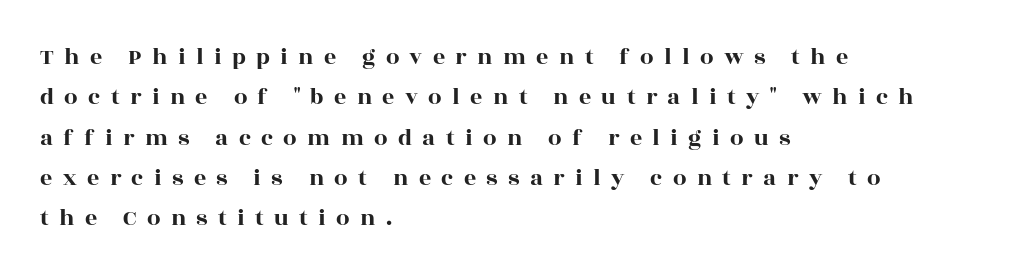
Q: Is the text italic (slanted)? A: No, it is upright.
Q: Is the text underlined? A: No.
Q: How is the paragraph aligned? A: Left-aligned.
Q: Is the spacing between letters normal or unusually wide? A: Unusually wide.
Q: Is the spacing between lines tight, normal or loose? A: Normal.
